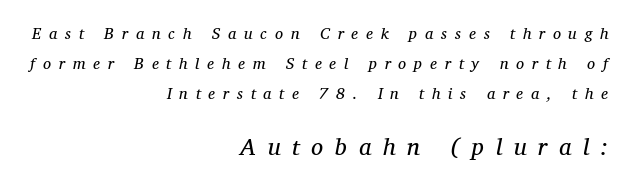
Q: Is the text bold? A: No.
Q: Is the text italic (slanted)? A: Yes, it leans right by about 12 degrees.
Q: Is the text underlined? A: No.
Q: How is the paragraph aligned? A: Right-aligned.
Q: Is the spacing between letters normal or unusually wide? A: Unusually wide.
Q: Which block of text is set in a larger size, the first (top) or the second (bottom)? A: The second (bottom) one.
